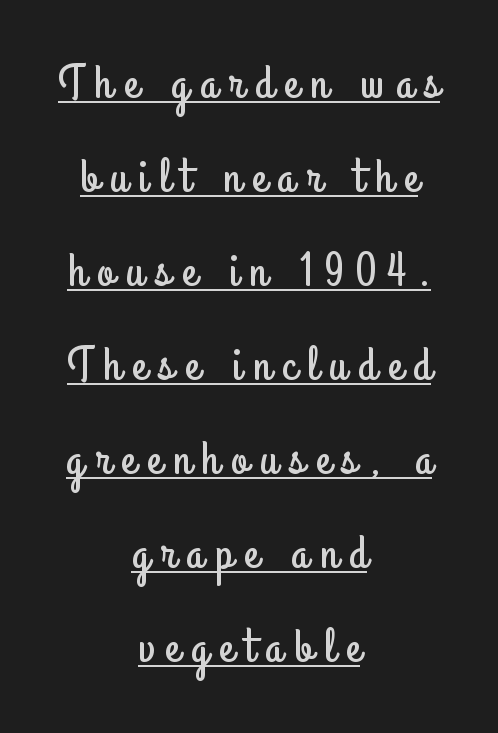
Q: Is the typeface a serif or a sans-serif typeface? A: Sans-serif.
Q: Is the text underlined? A: Yes.
Q: How is the paragraph aligned? A: Centered.
Q: Is the spacing between letters normal or unusually wide? A: Unusually wide.
Q: Is the spacing between lines tight, normal or loose? A: Loose.
Q: Width (condensed, normal, or wide)? A: Condensed.
Q: Stroke contrast? A: Low.
Q: x-height? A: Small.
Q: Monospaced? A: No.
